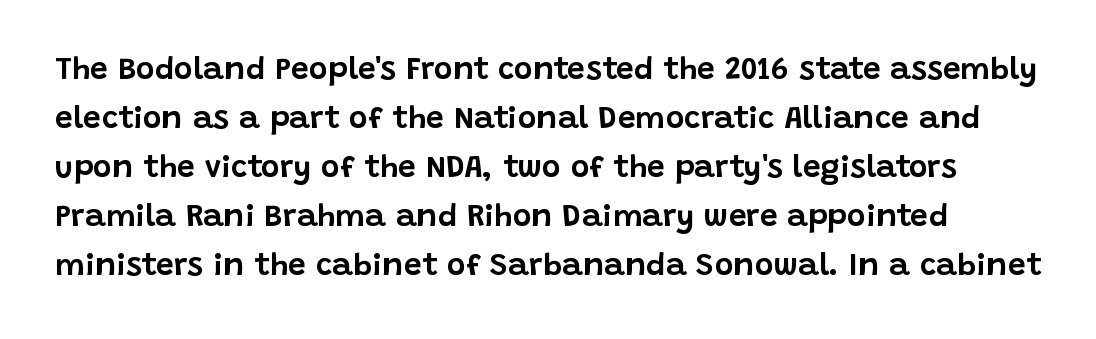
{"serif": "no", "italic": "no", "width": "normal", "stroke_contrast": "low", "x_height": "large", "monospaced": "no", "underline": "no", "line_spacing": "normal", "line_spacing_ratio": 1.53, "letter_spacing": "normal", "letter_spacing_em": 0.0, "glyph_px": 32}
